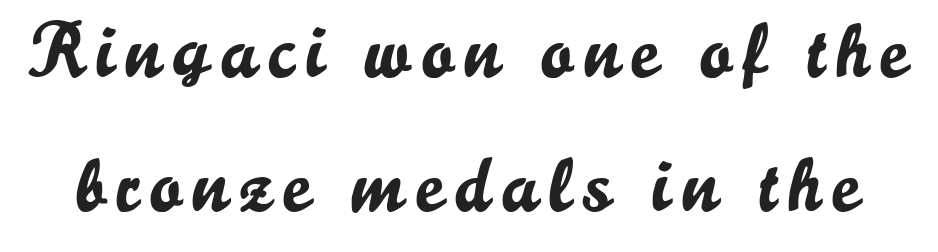
Q: Is the text italic (slanted)? A: Yes.
Q: Is the typeface a serif or a sans-serif typeface? A: Sans-serif.
Q: Is the text underlined? A: No.
Q: Width (condensed, normal, or wide)? A: Normal.
Q: Stroke contrast? A: Low.
Q: x-height? A: Small.
Q: Monospaced? A: No.
